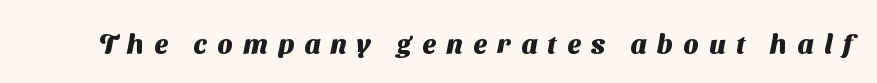
The face used here is rendered with a markedly widened letterfit. Caption: bold face, heavy strokes. Words float on clear page, feet unadorned.
